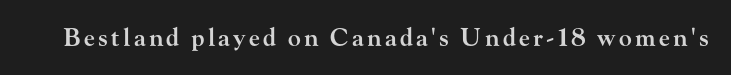
{"italic": "no", "bold": "semi", "underline": "no", "glyph_px": 24}
